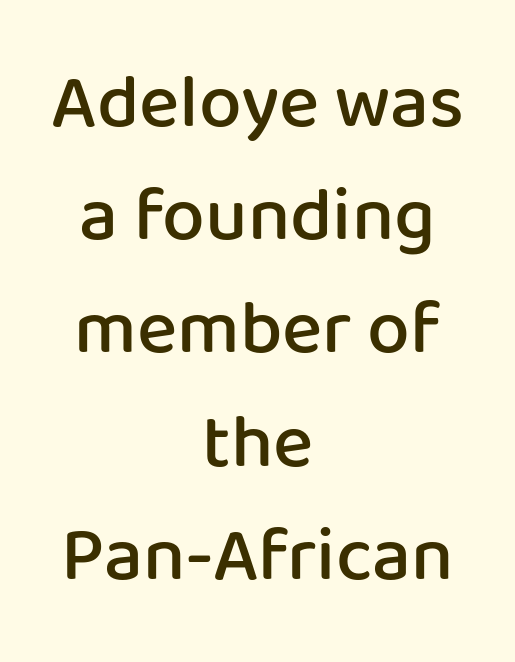
{"serif": "no", "italic": "no", "bold": "semi", "weight": "semibold", "width": "normal", "stroke_contrast": "low", "x_height": "medium", "monospaced": "no", "underline": "no", "align": "center", "line_spacing": "normal", "line_spacing_ratio": 1.49, "letter_spacing": "normal", "letter_spacing_em": 0.0, "glyph_px": 76}
